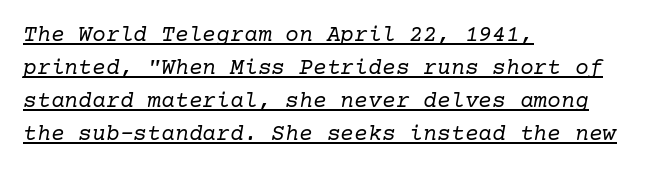
Tracking value appears to be zero — textbook default spacing. Stems and bowls with no extra thickness — not bold. These lines were composed using italics. Horizontal alignment here is leftward, the default for most running prose.
